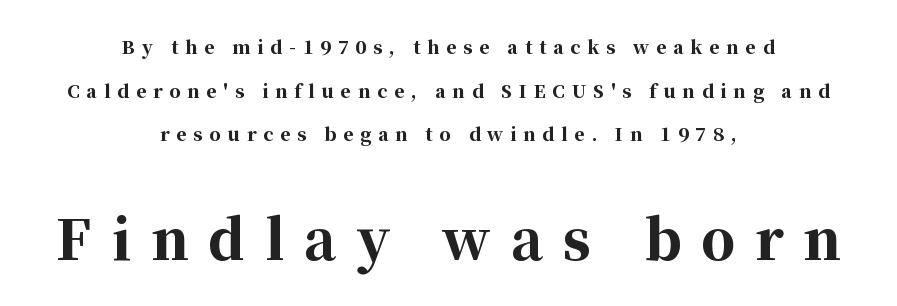
The image shows 54 px bold serif type, upright; set centered, loose line spacing (2.43x), unusually wide letter spacing (+0.37 em), not underlined; the second (bottom) block is 3.0x larger; high stroke contrast and a medium x-height.
